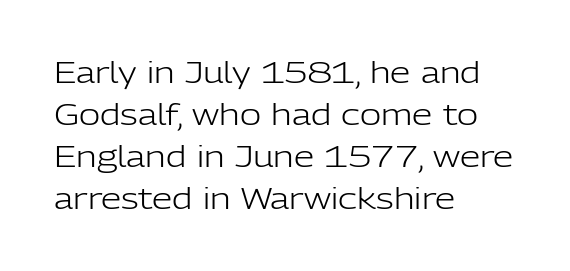
The image shows 29 px light sans-serif type, upright; set left-aligned, normal line spacing (1.45x), normal letter spacing, not underlined; low stroke contrast and a medium x-height.
